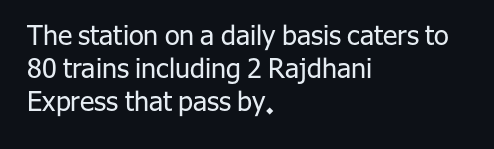
{"italic": "no", "bold": "no", "underline": "no", "align": "left", "line_spacing_ratio": 1.23, "letter_spacing": "normal", "letter_spacing_em": 0.0, "glyph_px": 27}
